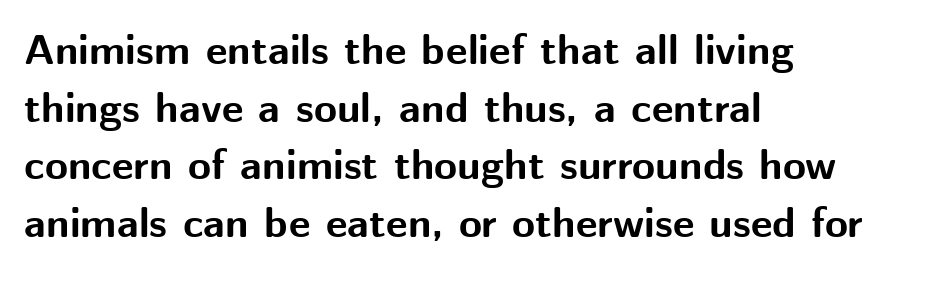
Q: Is the text bold? A: Yes.
Q: Is the text italic (slanted)? A: No, it is upright.
Q: Is the typeface a serif or a sans-serif typeface? A: Sans-serif.
Q: Is the text underlined? A: No.
Q: How is the paragraph aligned? A: Left-aligned.
Q: Is the spacing between letters normal or unusually wide? A: Normal.
Q: Is the spacing between lines tight, normal or loose? A: Normal.
Q: Width (condensed, normal, or wide)? A: Normal.
Q: Stroke contrast? A: Medium.
Q: x-height? A: Medium.
Q: Monospaced? A: No.
